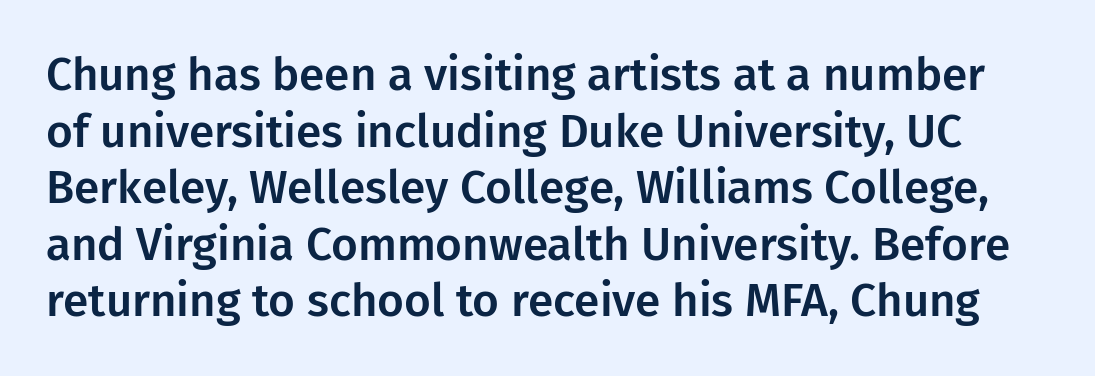
{"serif": "no", "italic": "no", "width": "normal", "stroke_contrast": "low", "x_height": "medium", "monospaced": "no", "underline": "no", "line_spacing_ratio": 1.23, "letter_spacing": "normal", "letter_spacing_em": 0.0, "glyph_px": 46}
